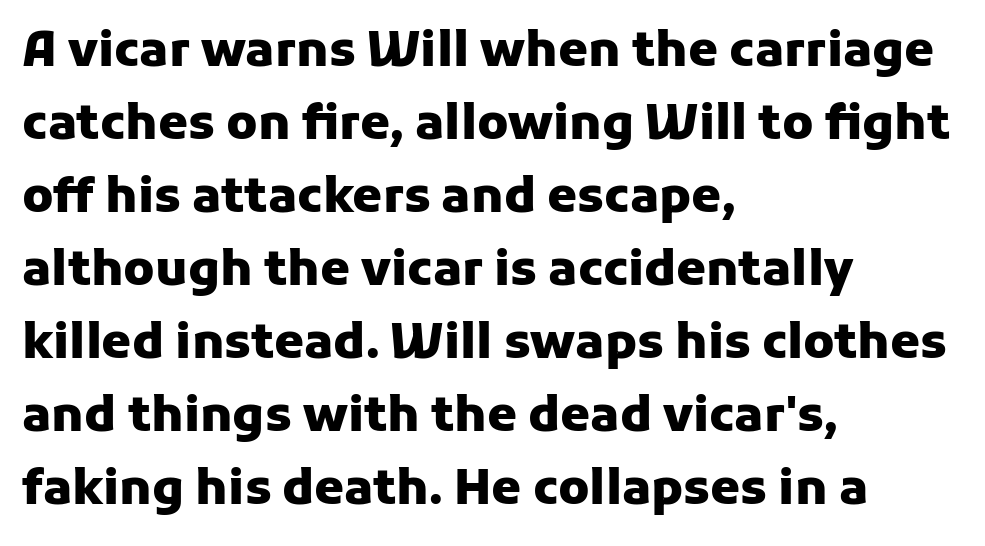
Q: Is the text bold? A: Yes.
Q: Is the text italic (slanted)? A: No, it is upright.
Q: Is the typeface a serif or a sans-serif typeface? A: Sans-serif.
Q: Is the text underlined? A: No.
Q: How is the paragraph aligned? A: Left-aligned.
Q: Is the spacing between letters normal or unusually wide? A: Normal.
Q: Is the spacing between lines tight, normal or loose? A: Normal.
Q: Width (condensed, normal, or wide)? A: Normal.
Q: Stroke contrast? A: Low.
Q: x-height? A: Medium.
Q: Monospaced? A: No.
